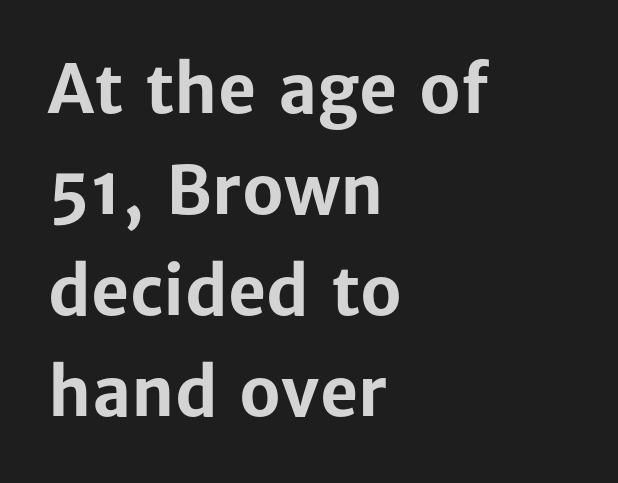
Q: Is the text bold? A: Yes.
Q: Is the text italic (slanted)? A: No, it is upright.
Q: Is the typeface a serif or a sans-serif typeface? A: Sans-serif.
Q: Is the text underlined? A: No.
Q: How is the paragraph aligned? A: Left-aligned.
Q: Is the spacing between letters normal or unusually wide? A: Normal.
Q: Is the spacing between lines tight, normal or loose? A: Normal.
Q: Width (condensed, normal, or wide)? A: Normal.
Q: Stroke contrast? A: Low.
Q: x-height? A: Medium.
Q: Monospaced? A: No.
